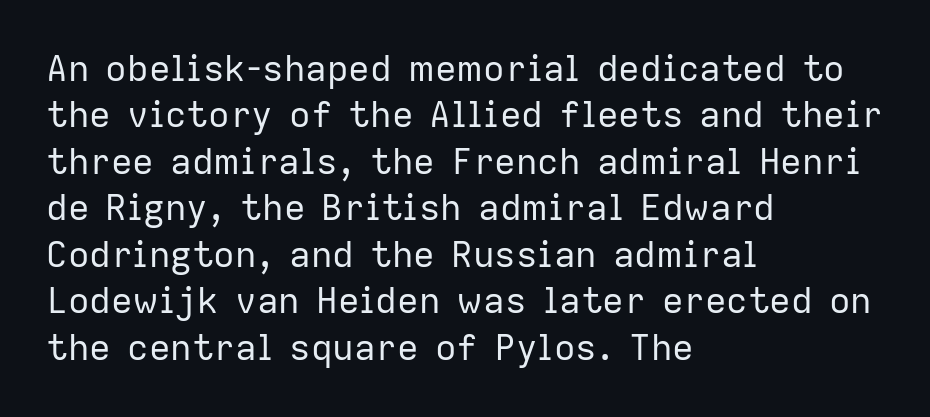
Q: Is the text bold? A: No.
Q: Is the text italic (slanted)? A: No, it is upright.
Q: Is the typeface a serif or a sans-serif typeface? A: Sans-serif.
Q: Is the text underlined? A: No.
Q: How is the paragraph aligned? A: Left-aligned.
Q: Is the spacing between letters normal or unusually wide? A: Normal.
Q: Is the spacing between lines tight, normal or loose? A: Normal.
Q: Width (condensed, normal, or wide)? A: Normal.
Q: Stroke contrast? A: Low.
Q: x-height? A: Medium.
Q: Monospaced? A: No.
